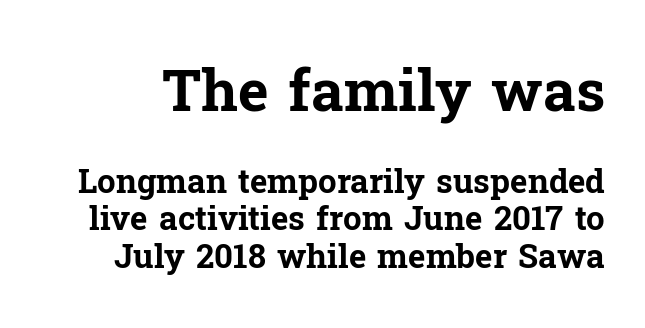
Notice how the stems are strictly vertical — no italics here. The specimen omits any rule beneath the text block's lines. Leading: reduced. You can tell from the footed stems that serif type was used. Block one is the big one; block two sits smaller underneath.
